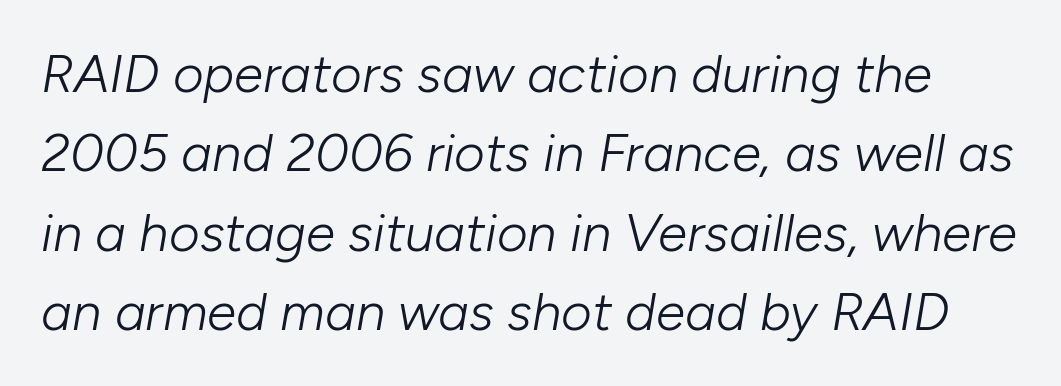
Q: Is the text bold? A: No.
Q: Is the text italic (slanted)? A: Yes, it leans right by about 10 degrees.
Q: Is the text underlined? A: No.
Q: Is the spacing between letters normal or unusually wide? A: Normal.
Q: Is the spacing between lines tight, normal or loose? A: Normal.
Q: Width (condensed, normal, or wide)? A: Normal.
Q: Stroke contrast? A: Low.
Q: x-height? A: Medium.
Q: Monospaced? A: No.
